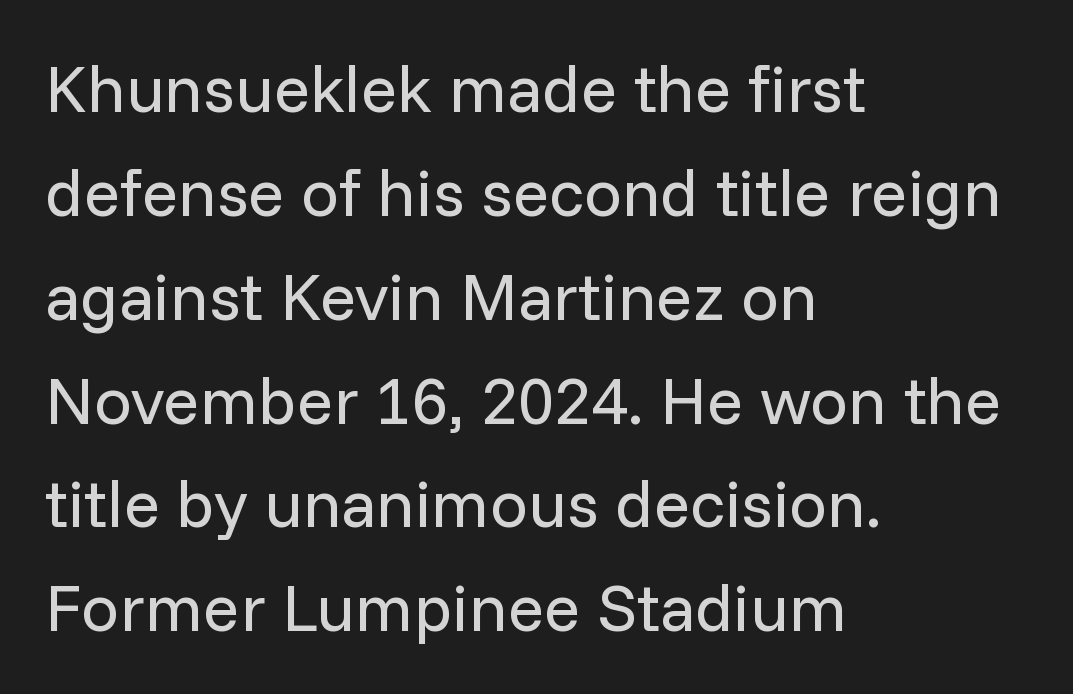
Q: Is the text bold? A: No.
Q: Is the text italic (slanted)? A: No, it is upright.
Q: Is the typeface a serif or a sans-serif typeface? A: Sans-serif.
Q: Is the text underlined? A: No.
Q: How is the paragraph aligned? A: Left-aligned.
Q: Is the spacing between letters normal or unusually wide? A: Normal.
Q: Is the spacing between lines tight, normal or loose? A: Normal.
Q: Width (condensed, normal, or wide)? A: Normal.
Q: Stroke contrast? A: Low.
Q: x-height? A: Medium.
Q: Monospaced? A: No.
